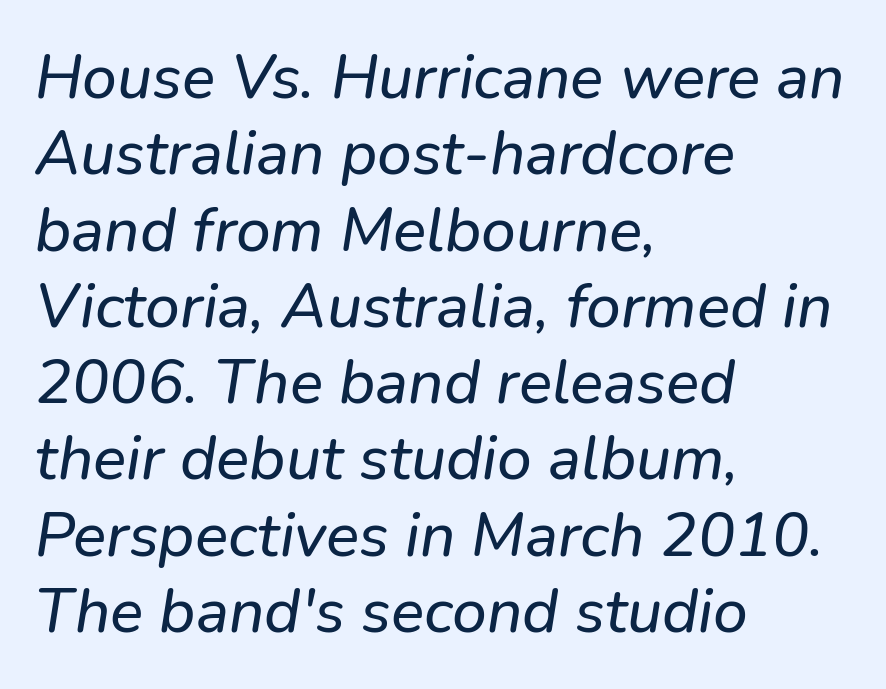
The image shows 62 px text type, italic (leaning right); set left-aligned, line spacing 1.23x, normal letter spacing, not underlined; low stroke contrast and a medium x-height.
